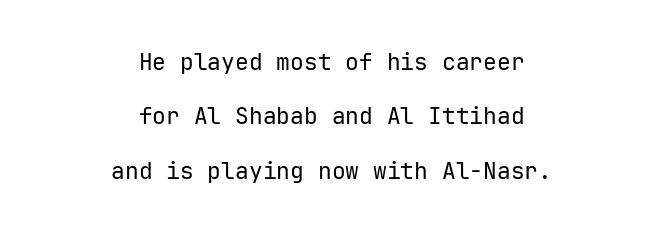
Q: Is the text bold? A: No.
Q: Is the text italic (slanted)? A: No, it is upright.
Q: Is the text underlined? A: No.
Q: How is the paragraph aligned? A: Centered.
Q: Is the spacing between letters normal or unusually wide? A: Normal.
Q: Is the spacing between lines tight, normal or loose? A: Loose.
